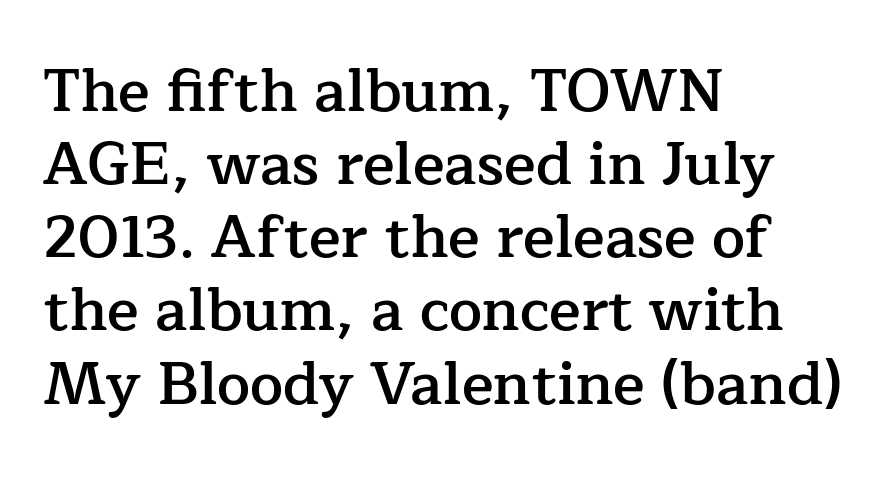
Q: Is the text bold? A: Semi-bold.
Q: Is the text italic (slanted)? A: No, it is upright.
Q: Is the typeface a serif or a sans-serif typeface? A: Serif.
Q: Is the text underlined? A: No.
Q: How is the paragraph aligned? A: Left-aligned.
Q: Is the spacing between letters normal or unusually wide? A: Normal.
Q: Width (condensed, normal, or wide)? A: Normal.
Q: Stroke contrast? A: Low.
Q: x-height? A: Medium.
Q: Monospaced? A: No.
